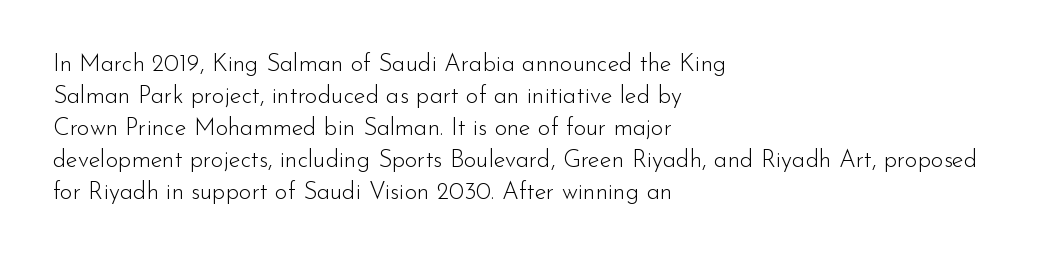
The image shows 24 px text type, upright; set left-aligned, normal line spacing (1.33x), normal letter spacing, not underlined.
